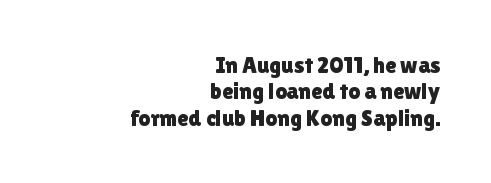
Plain, unruled lines of type. The specimen reads as upright at a glance. Short note: letters normally spaced. Reading down the block, your eye finds every line finishing at a fixed right position.
